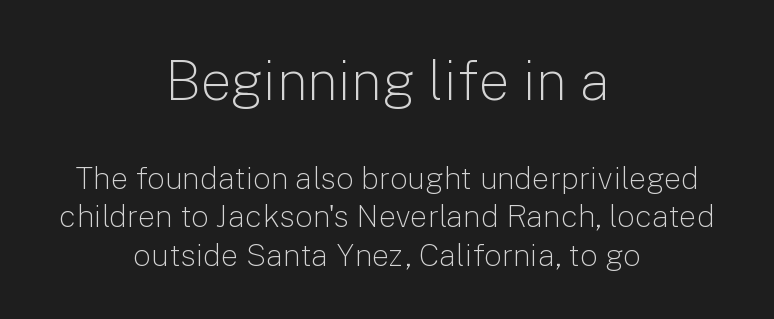
{"serif": "no", "italic": "no", "bold": "no", "weight": "light", "width": "normal", "stroke_contrast": "low", "x_height": "medium", "monospaced": "no", "underline": "no", "align": "center", "line_spacing": "normal", "line_spacing_ratio": 1.25, "letter_spacing": "normal", "letter_spacing_em": 0.0, "larger_block": "first", "size_ratio": 1.77, "glyph_px": 55}
